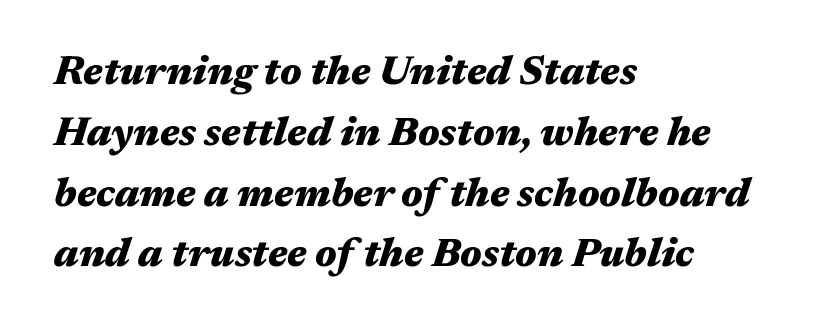
{"italic": "yes", "lean": "right", "slant_degrees": 17, "bold": "yes", "weight": "heavy", "width": "wide", "stroke_contrast": "medium", "x_height": "medium", "monospaced": "no", "underline": "no", "align": "left", "line_spacing": "normal", "line_spacing_ratio": 1.52, "letter_spacing": "normal", "letter_spacing_em": 0.0, "glyph_px": 40}
